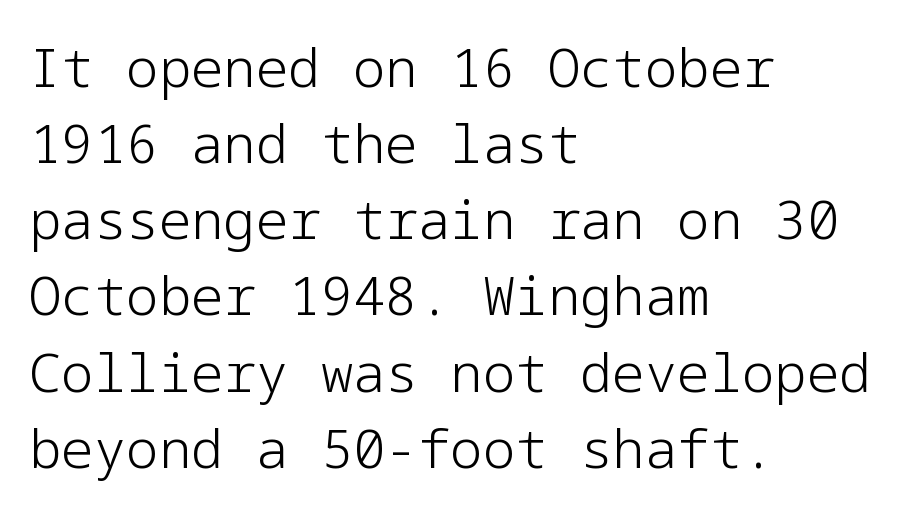
{"serif": "no", "italic": "no", "bold": "no", "weight": "light", "width": "normal", "stroke_contrast": "low", "x_height": "medium", "underline": "no", "align": "left", "line_spacing": "normal", "line_spacing_ratio": 1.41, "letter_spacing": "normal", "letter_spacing_em": 0.0, "glyph_px": 54}
